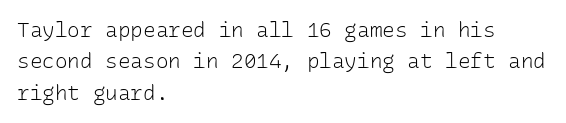
{"italic": "no", "bold": "no", "underline": "no", "align": "left", "line_spacing": "normal", "line_spacing_ratio": 1.49, "letter_spacing": "normal", "letter_spacing_em": 0.0, "glyph_px": 21}
